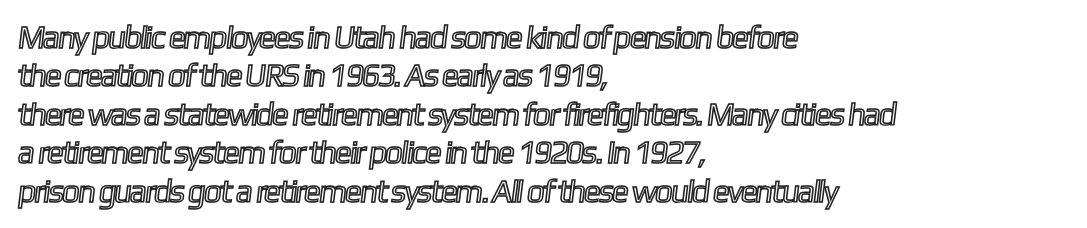
Q: Is the text underlined? A: No.
Q: How is the paragraph aligned? A: Left-aligned.
Q: Is the spacing between letters normal or unusually wide? A: Normal.
Q: Width (condensed, normal, or wide)? A: Condensed.
Q: x-height? A: Medium.
Q: Monospaced? A: No.
